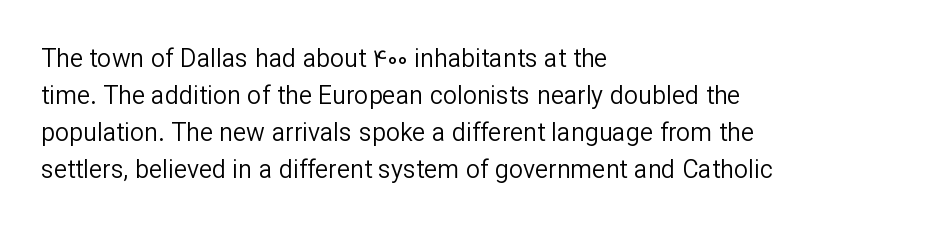
Q: Is the text bold? A: No.
Q: Is the text italic (slanted)? A: No, it is upright.
Q: Is the text underlined? A: No.
Q: How is the paragraph aligned? A: Left-aligned.
Q: Is the spacing between letters normal or unusually wide? A: Normal.
Q: Is the spacing between lines tight, normal or loose? A: Normal.
